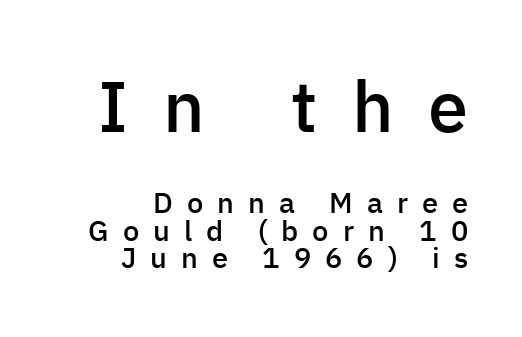
Honestly, the rows look squashed on top of each other. Notice the strokes are somewhat thickened but not fully heavy: this is a semibold. The specimen omits any rule beneath the text block's lines. The axis of the letterforms is exactly vertical.
